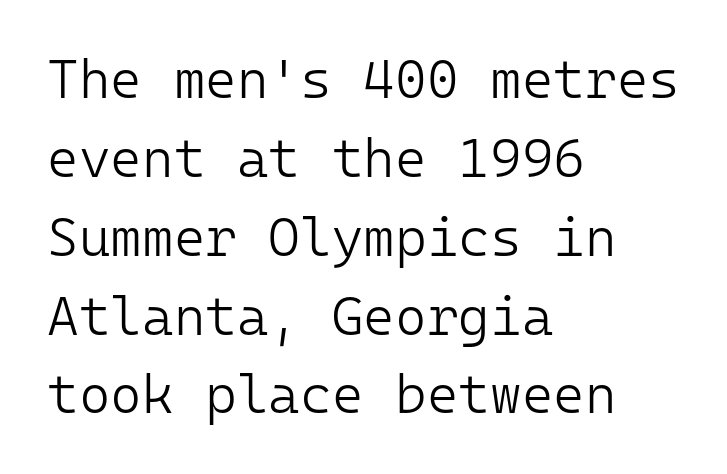
The image shows 54 px light sans-serif type, upright, monospaced; set left-aligned, normal line spacing (1.46x), normal letter spacing, not underlined; low stroke contrast and a medium x-height.
